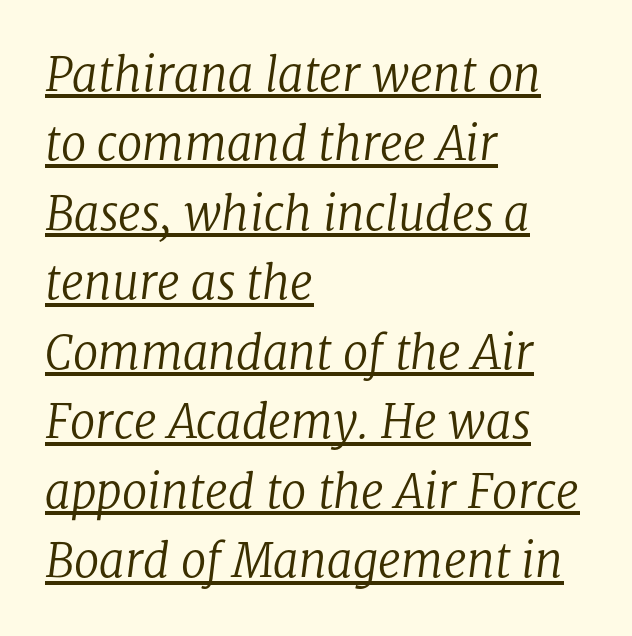
Q: Is the text bold? A: No.
Q: Is the text italic (slanted)? A: Yes, it leans right by about 8 degrees.
Q: Is the typeface a serif or a sans-serif typeface? A: Serif.
Q: Is the text underlined? A: Yes.
Q: How is the paragraph aligned? A: Left-aligned.
Q: Is the spacing between letters normal or unusually wide? A: Normal.
Q: Is the spacing between lines tight, normal or loose? A: Normal.
Q: Width (condensed, normal, or wide)? A: Normal.
Q: Stroke contrast? A: Low.
Q: x-height? A: Medium.
Q: Monospaced? A: No.
